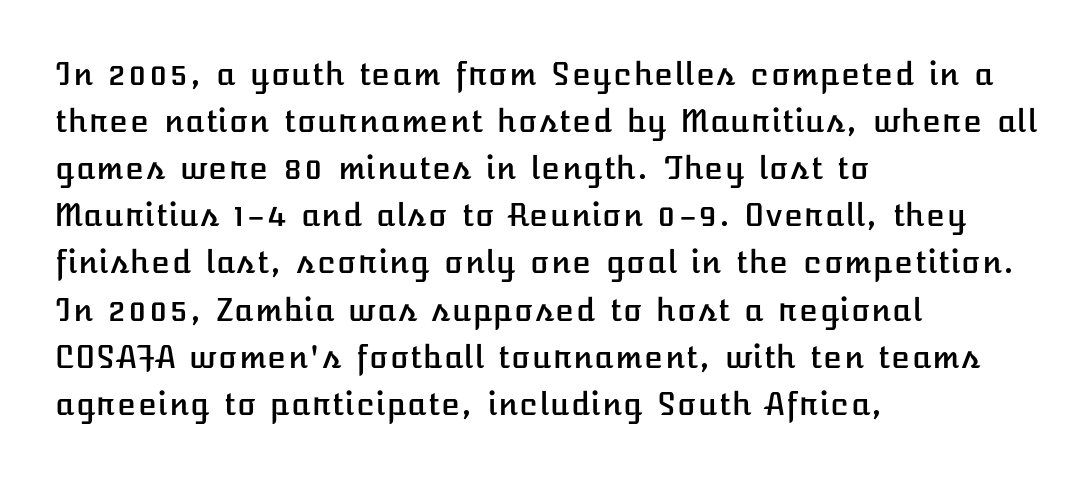
The image shows 31 px text type, upright; set left-aligned, normal line spacing (1.52x), normal letter spacing, not underlined; low stroke contrast and a medium x-height.
